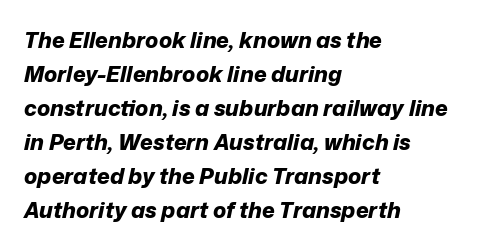
No word sits above an underline. Tracking here is standard; glyphs follow each other at the usual distance. The specimen reads as italic at a glance. One glance says typical: line gaps are just what's usual.
